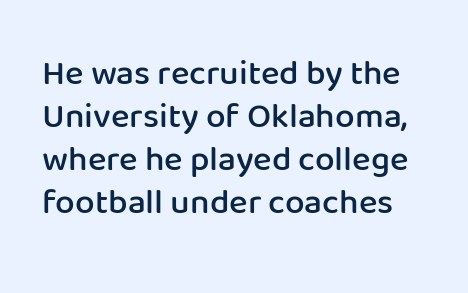
{"serif": "no", "italic": "no", "bold": "semi", "weight": "semibold", "width": "normal", "stroke_contrast": "low", "x_height": "medium", "monospaced": "no", "underline": "no", "line_spacing_ratio": 1.23, "letter_spacing": "normal", "letter_spacing_em": 0.0, "glyph_px": 35}
